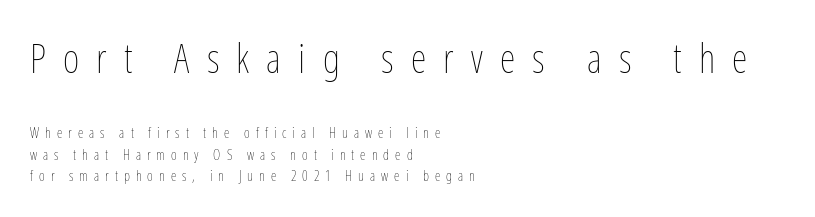
The image shows 40 px thin, condensed type, upright; set left-aligned, normal line spacing (1.53x), unusually wide letter spacing (+0.43 em), not underlined; the first (top) block is 2.86x larger; low stroke contrast and a medium x-height.
